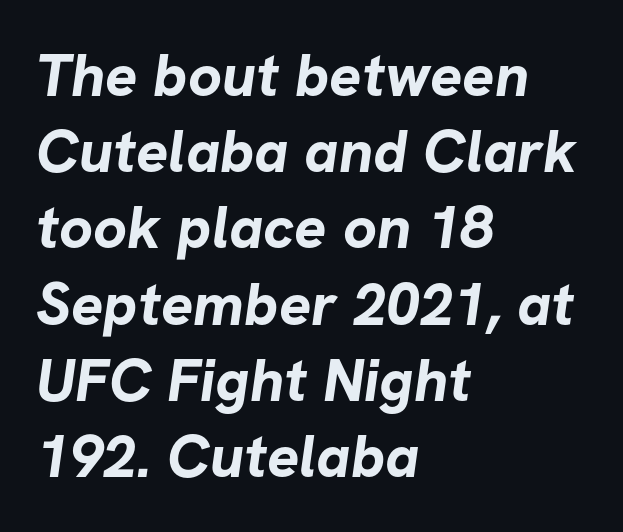
{"serif": "no", "bold": "yes", "weight": "bold", "width": "normal", "stroke_contrast": "low", "x_height": "medium", "monospaced": "no", "underline": "no", "align": "left", "line_spacing": "normal", "line_spacing_ratio": 1.27, "letter_spacing": "normal", "letter_spacing_em": 0.0, "glyph_px": 60}
